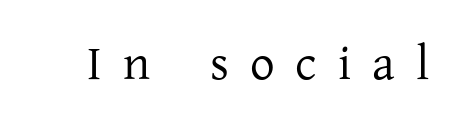
Q: Is the text bold? A: No.
Q: Is the text italic (slanted)? A: No, it is upright.
Q: Is the typeface a serif or a sans-serif typeface? A: Serif.
Q: Is the text underlined? A: No.
Q: Is the spacing between letters normal or unusually wide? A: Unusually wide.
Q: Width (condensed, normal, or wide)? A: Normal.
Q: Stroke contrast? A: Low.
Q: x-height? A: Medium.
Q: Monospaced? A: No.
